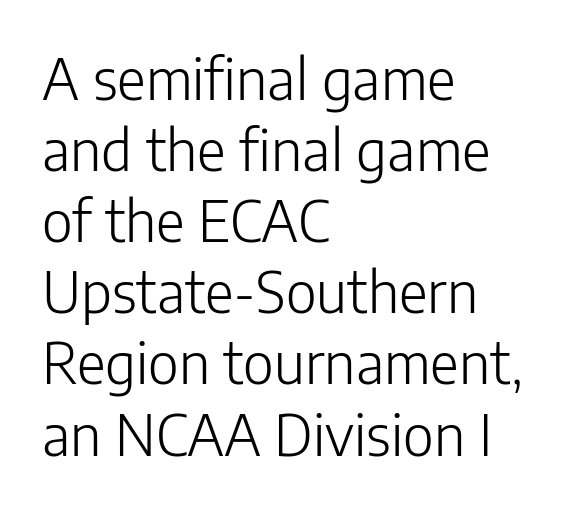
{"serif": "no", "italic": "no", "bold": "no", "weight": "light", "width": "normal", "stroke_contrast": "low", "x_height": "medium", "monospaced": "no", "underline": "no", "align": "left", "line_spacing": "normal", "line_spacing_ratio": 1.27, "letter_spacing": "normal", "letter_spacing_em": 0.0, "glyph_px": 56}
